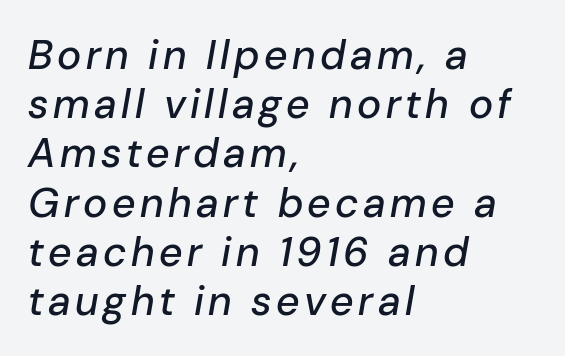
Q: Is the text italic (slanted)? A: Yes, it leans right by about 10 degrees.
Q: Is the text underlined? A: No.
Q: How is the paragraph aligned? A: Left-aligned.
Q: Width (condensed, normal, or wide)? A: Normal.
Q: Stroke contrast? A: Low.
Q: x-height? A: Medium.
Q: Monospaced? A: No.
